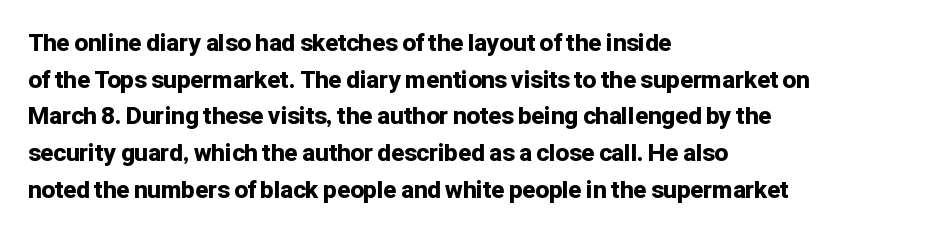
{"italic": "no", "bold": "yes", "underline": "no", "align": "left", "line_spacing": "normal", "line_spacing_ratio": 1.53, "letter_spacing": "normal", "letter_spacing_em": 0.0, "glyph_px": 24}
